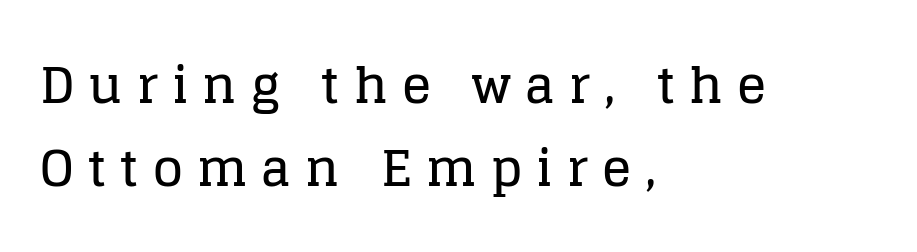
The image shows 49 px serif type, upright; set left-aligned, normal line spacing (1.69x), unusually wide letter spacing (+0.29 em), not underlined; low stroke contrast and a large x-height.
